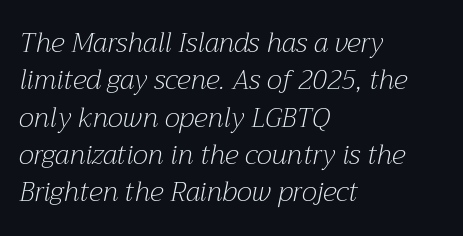
{"italic": "yes", "lean": "right", "slant_degrees": 12, "bold": "no", "underline": "no", "align": "left", "line_spacing": "normal", "line_spacing_ratio": 1.38, "letter_spacing": "normal", "letter_spacing_em": 0.0, "glyph_px": 27}
